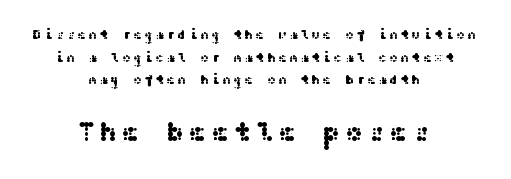
{"serif": "no", "italic": "no", "width": "wide", "stroke_contrast": "medium", "x_height": "medium", "underline": "no", "align": "center", "line_spacing": "normal", "line_spacing_ratio": 1.62, "larger_block": "second", "size_ratio": 2.0, "glyph_px": 28}
